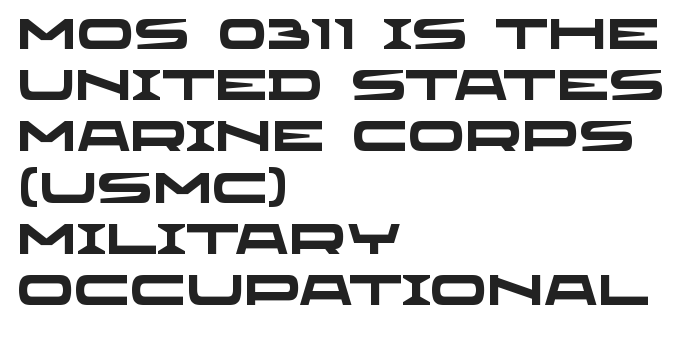
Q: Is the text bold? A: Yes.
Q: Is the typeface a serif or a sans-serif typeface? A: Sans-serif.
Q: Is the text underlined? A: No.
Q: How is the paragraph aligned? A: Left-aligned.
Q: Is the spacing between letters normal or unusually wide? A: Normal.
Q: Width (condensed, normal, or wide)? A: Wide.
Q: Stroke contrast? A: Low.
Q: x-height? A: Large.
Q: Monospaced? A: No.
